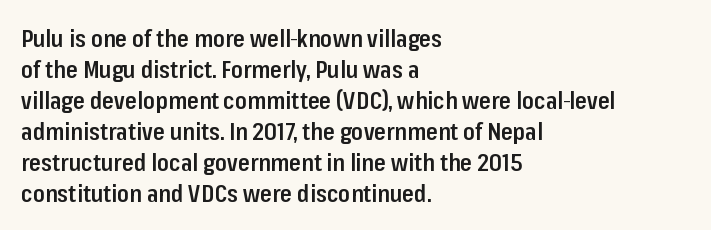
The image shows 24 px text type, upright; set left-aligned, normal line spacing (1.29x), normal letter spacing, not underlined.
